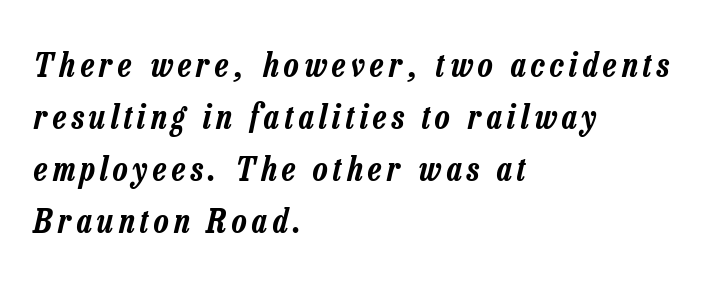
{"italic": "yes", "lean": "right", "slant_degrees": 13, "width": "condensed", "stroke_contrast": "low", "x_height": "medium", "monospaced": "no", "underline": "no", "align": "left", "line_spacing": "normal", "line_spacing_ratio": 1.53, "glyph_px": 34}
